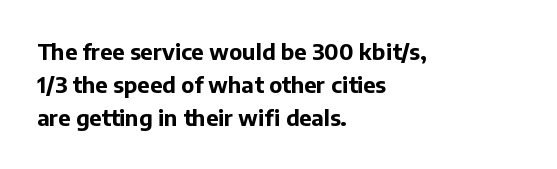
Leading matches the norm, producing a regular column. The area under the type is left untouched. Does extra space separate the letters? No, they use regular spacing. These lines were composed using upright roman letters.
